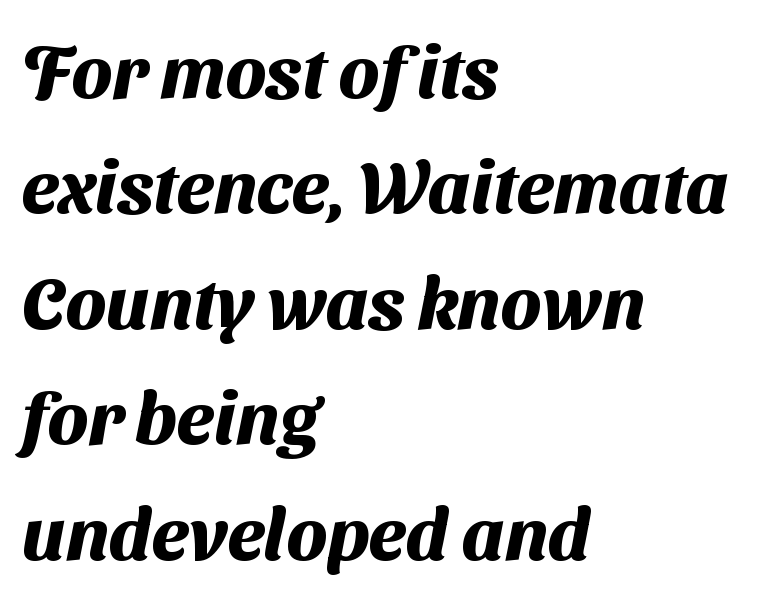
Q: Is the text bold? A: Yes.
Q: Is the typeface a serif or a sans-serif typeface? A: Sans-serif.
Q: Is the text underlined? A: No.
Q: How is the paragraph aligned? A: Left-aligned.
Q: Is the spacing between letters normal or unusually wide? A: Normal.
Q: Is the spacing between lines tight, normal or loose? A: Normal.
Q: Width (condensed, normal, or wide)? A: Normal.
Q: Stroke contrast? A: Medium.
Q: x-height? A: Medium.
Q: Monospaced? A: No.
